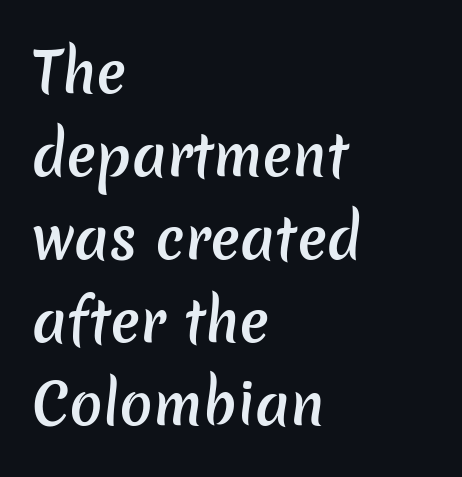
Q: Is the text bold? A: Semi-bold.
Q: Is the typeface a serif or a sans-serif typeface? A: Sans-serif.
Q: Is the text underlined? A: No.
Q: How is the paragraph aligned? A: Left-aligned.
Q: Is the spacing between letters normal or unusually wide? A: Normal.
Q: Is the spacing between lines tight, normal or loose? A: Normal.
Q: Width (condensed, normal, or wide)? A: Normal.
Q: Stroke contrast? A: Low.
Q: x-height? A: Medium.
Q: Monospaced? A: No.
